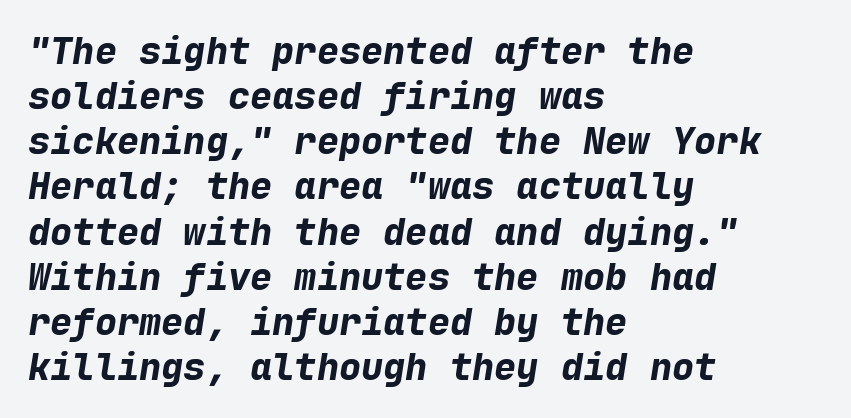
How are the letters spaced? Ordinarily, with no added tracking. A dark, heavy texture on the line: the type is bold. If you drew a line through each stem, it would be angled. The rendering anchors every line to the left-hand side. Only glyphs here, with clear space below each row. Every character here occupies the same horizontal width, giving the sample a typewriter-like rhythm.
